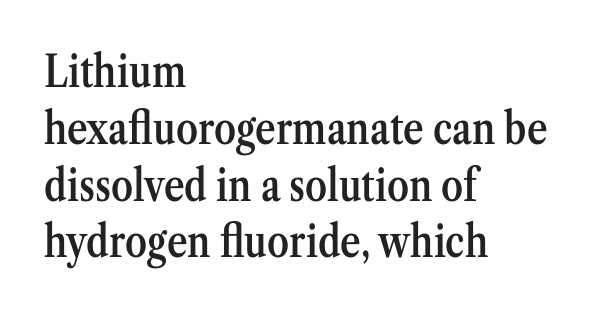
Q: Is the text bold? A: Semi-bold.
Q: Is the text italic (slanted)? A: No, it is upright.
Q: Is the typeface a serif or a sans-serif typeface? A: Serif.
Q: Is the text underlined? A: No.
Q: How is the paragraph aligned? A: Left-aligned.
Q: Is the spacing between letters normal or unusually wide? A: Normal.
Q: Is the spacing between lines tight, normal or loose? A: Normal.
Q: Width (condensed, normal, or wide)? A: Condensed.
Q: Stroke contrast? A: Medium.
Q: x-height? A: Medium.
Q: Monospaced? A: No.
